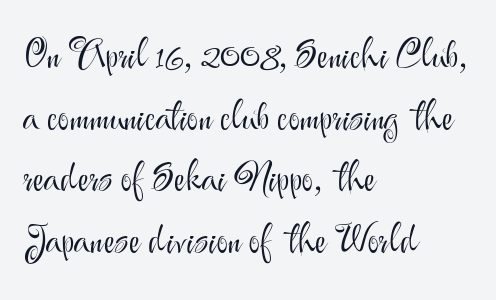
The weight tops out at a normal text grade. A typesetter would call this leading conventional body-copy spacing. These lines are set flush left with a ragged right edge. The text was rendered using a sans face with plain stroke endings. A bare baseline throughout the passage.
